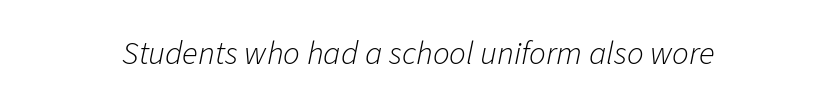
Stem width sits at or under what a default text font uses. The passage shown has conventional tracking throughout. Note the varied advance widths — an 'i' is clearly narrower than an 'm'. The words here are not underlined.
